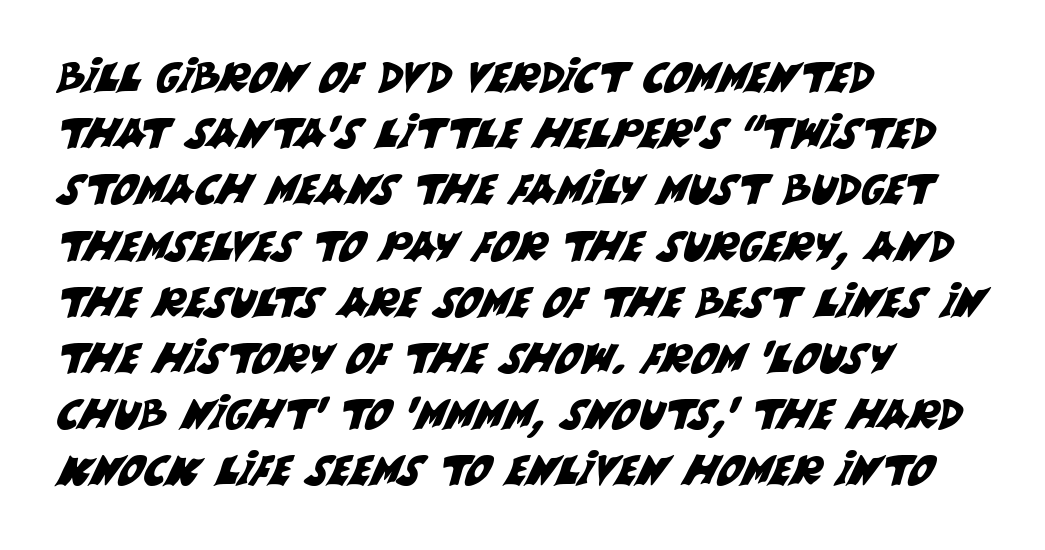
The image shows 41 px sans-serif type; set left-aligned, normal line spacing (1.37x), normal letter spacing, not underlined; medium stroke contrast and a large x-height.
